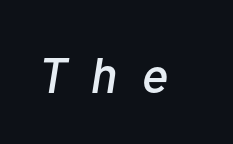
{"italic": "yes", "lean": "right", "slant_degrees": 10, "width": "normal", "stroke_contrast": "low", "x_height": "medium", "monospaced": "no", "underline": "no", "letter_spacing": "wide", "letter_spacing_em": 0.48, "glyph_px": 50}
